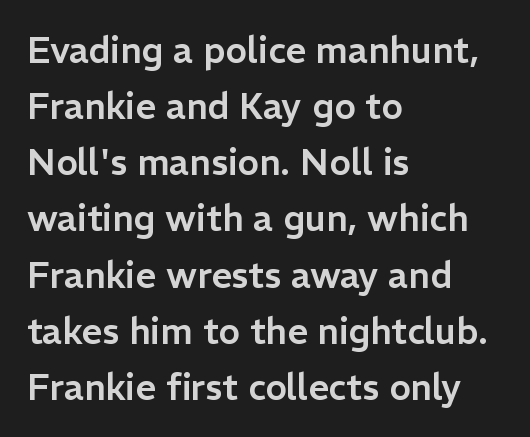
Q: Is the text italic (slanted)? A: No, it is upright.
Q: Is the typeface a serif or a sans-serif typeface? A: Sans-serif.
Q: Is the text underlined? A: No.
Q: How is the paragraph aligned? A: Left-aligned.
Q: Is the spacing between letters normal or unusually wide? A: Normal.
Q: Is the spacing between lines tight, normal or loose? A: Normal.
Q: Width (condensed, normal, or wide)? A: Normal.
Q: Stroke contrast? A: Low.
Q: x-height? A: Medium.
Q: Monospaced? A: No.
